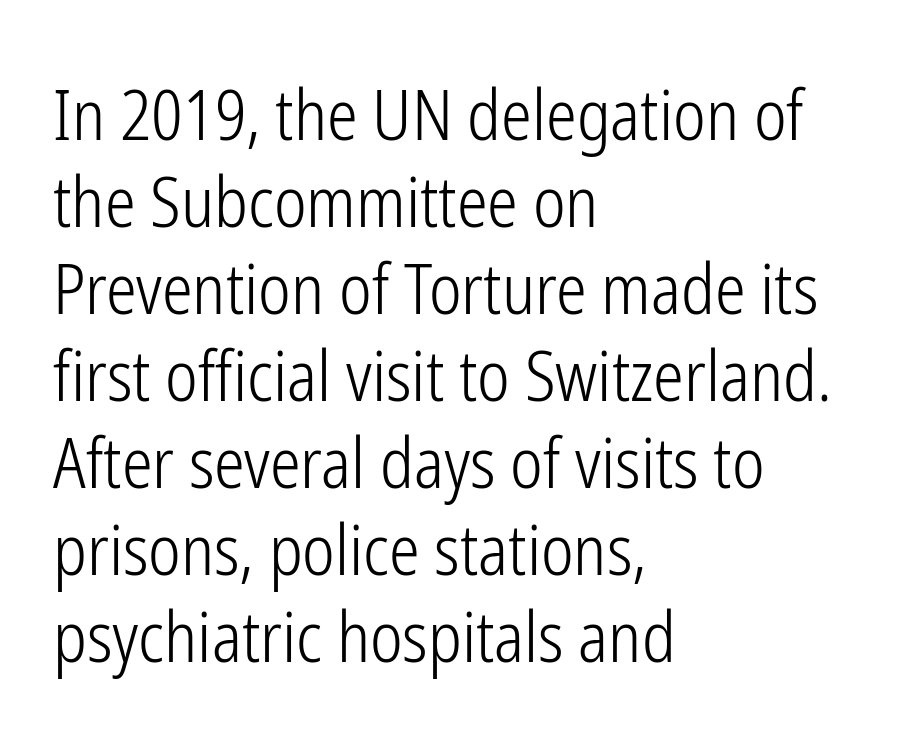
{"serif": "no", "italic": "no", "bold": "no", "weight": "light", "width": "condensed", "stroke_contrast": "low", "x_height": "medium", "monospaced": "no", "underline": "no", "align": "left", "line_spacing": "normal", "line_spacing_ratio": 1.26, "letter_spacing": "normal", "letter_spacing_em": 0.0, "glyph_px": 69}
